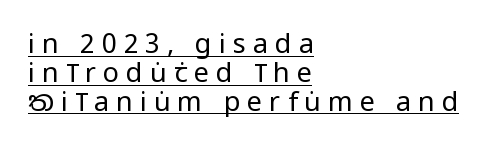
{"italic": "no", "bold": "no", "underline": "yes", "align": "left", "line_spacing": "tight", "line_spacing_ratio": 1.07, "letter_spacing": "wide", "letter_spacing_em": 0.26, "glyph_px": 27}
